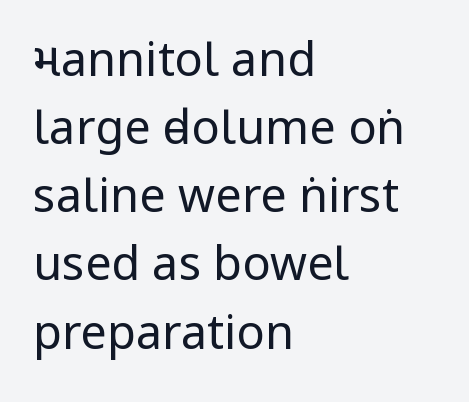
The image shows 47 px regular-weight, condensed sans-serif type, upright; set left-aligned, normal line spacing (1.45x), normal letter spacing, not underlined; low stroke contrast.
